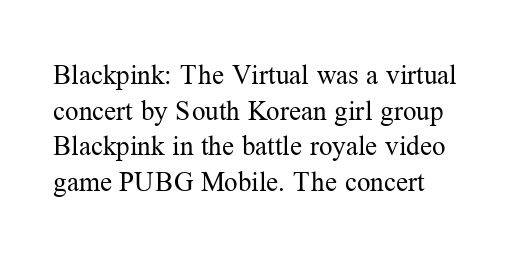
Only glyphs here, with clear space below each row. Does extra space separate the letters? No, they use regular spacing. Style check: upright. This sample keeps an unexceptional amount of space between lines. No extra ink here — the face is not bold.
